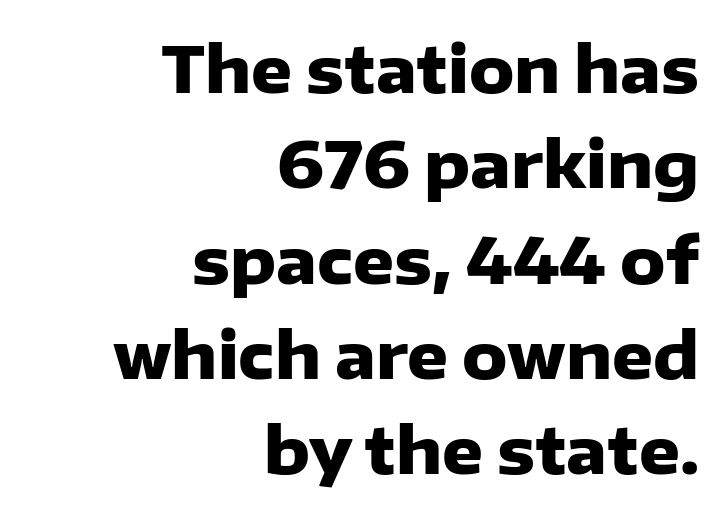
The image shows 64 px heavy sans-serif type, upright; set right-aligned, normal line spacing (1.49x), normal letter spacing, not underlined; low stroke contrast and a medium x-height.
